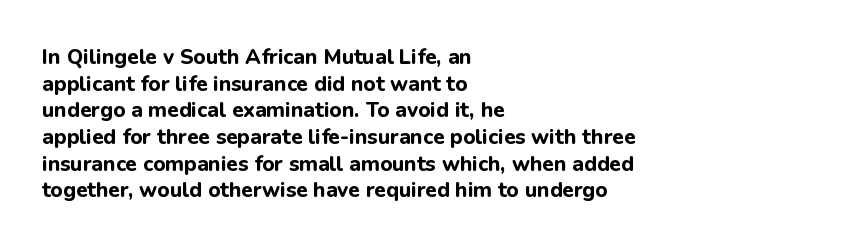
Honestly, the row spacing looks completely unremarkable. Posture: upright roman. Plenty of ink on the page — the face is bold. Typeset ragged right — the left edge is the straight one.
